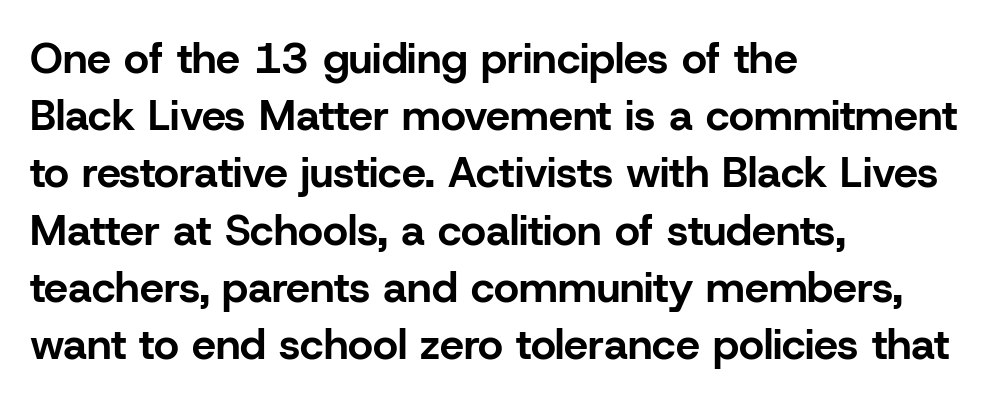
The image shows 43 px bold sans-serif type, upright; set left-aligned, normal line spacing (1.33x), normal letter spacing, not underlined; low stroke contrast and a medium x-height.
